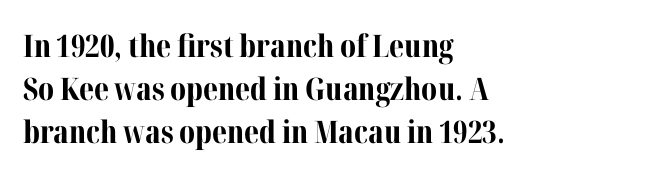
The lines in this sample share a left origin and differ only in where they stop. Small tapered or slab feet sit at the stroke ends, so this counts as serif. Letter spacing: default. Vertically, the passage feels balanced, rows spaced as you'd expect.
